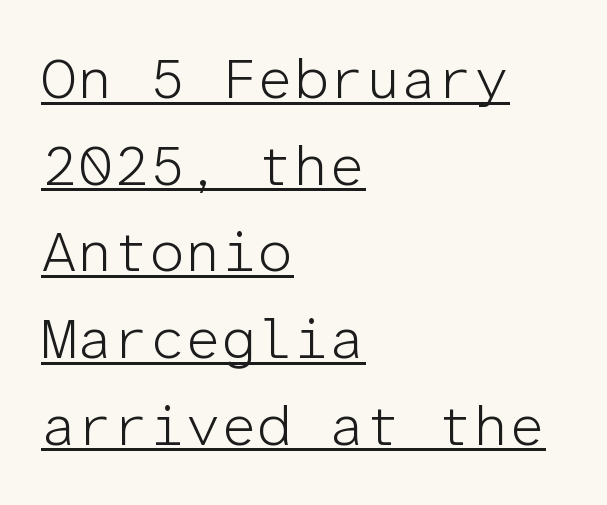
Q: Is the text bold? A: No.
Q: Is the text italic (slanted)? A: No, it is upright.
Q: Is the typeface a serif or a sans-serif typeface? A: Sans-serif.
Q: Is the text underlined? A: Yes.
Q: How is the paragraph aligned? A: Left-aligned.
Q: Is the spacing between letters normal or unusually wide? A: Normal.
Q: Is the spacing between lines tight, normal or loose? A: Normal.
Q: Width (condensed, normal, or wide)? A: Normal.
Q: Stroke contrast? A: Low.
Q: x-height? A: Medium.
Q: Monospaced? A: Yes.
